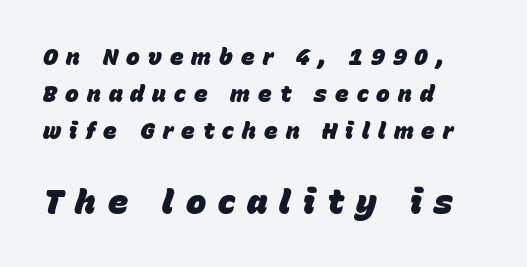
The image shows 34 px heavy type, italic (leaning right); set left-aligned, normal line spacing (1.61x), unusually wide letter spacing (+0.35 em), not underlined; the second (bottom) block is 1.48x larger; low stroke contrast and a large x-height.
